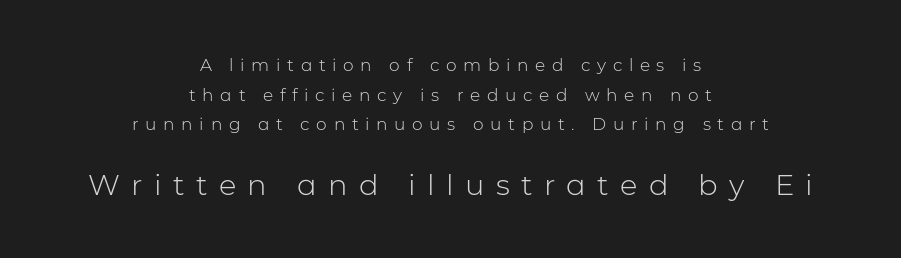
Letter spacing: wide. Two sizes are in play, and the larger belongs to the second block. Summary of weight: not heavy and not bold. Letterform terminals end flat and unadorned throughout the passage. Bare-footed words on every line.
